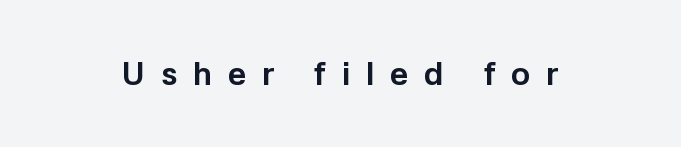
The letters are bold, with thick, heavy strokes. This is the regular roman posture of the typeface. Descenders are the only things crossing below the line. No feet cap the strokes, marking this as sans-serif type. The type is letterspaced generously, with wide tracking.
